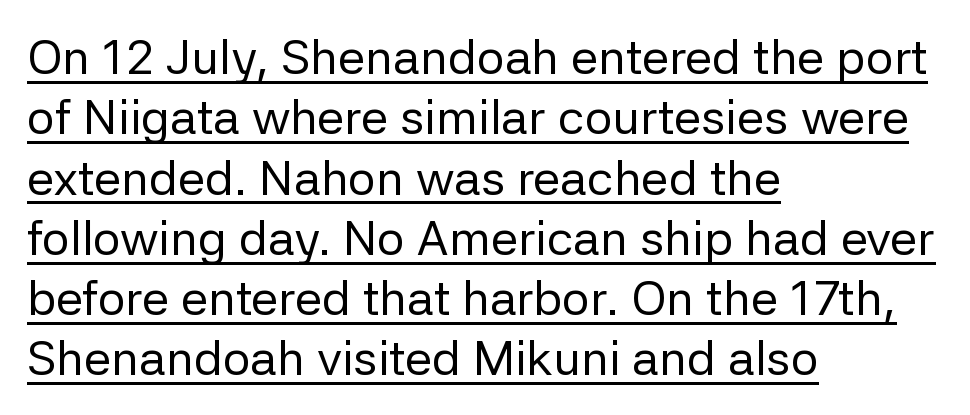
In terms of posture, this sample is upright. Think standard paragraph weight, or any step lighter than that. Each line of the rendering has a horizontal stroke beneath the glyphs. You could not count columns in this text — the font is proportionally spaced.
